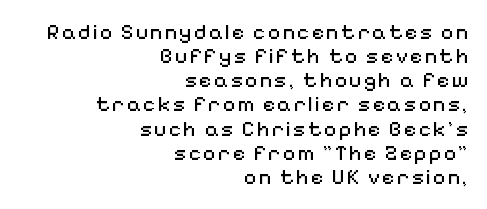
{"italic": "no", "bold": "no", "underline": "no", "align": "right", "line_spacing": "tight", "line_spacing_ratio": 1.15, "glyph_px": 21}
